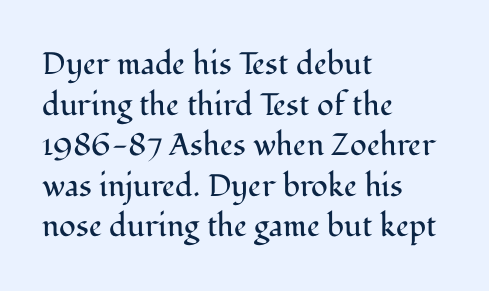
{"serif": "yes", "italic": "no", "bold": "no", "weight": "regular", "width": "normal", "stroke_contrast": "medium", "x_height": "medium", "monospaced": "no", "underline": "no", "align": "left", "line_spacing": "normal", "line_spacing_ratio": 1.31, "letter_spacing": "normal", "letter_spacing_em": 0.0, "glyph_px": 31}
